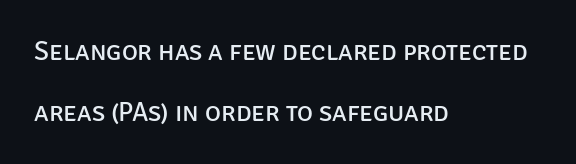
The image shows 27 px text type, upright; set left-aligned, loose line spacing (2.27x), normal letter spacing, not underlined.
